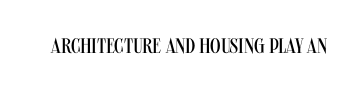
{"italic": "no", "bold": "no", "underline": "no", "letter_spacing": "normal", "letter_spacing_em": 0.0, "glyph_px": 21}
